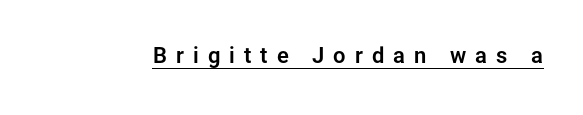
The tracking reads as deliberately expanded to a designer's eye. Posture: upright roman. Emphasis is given by a line drawn under the lettering.
